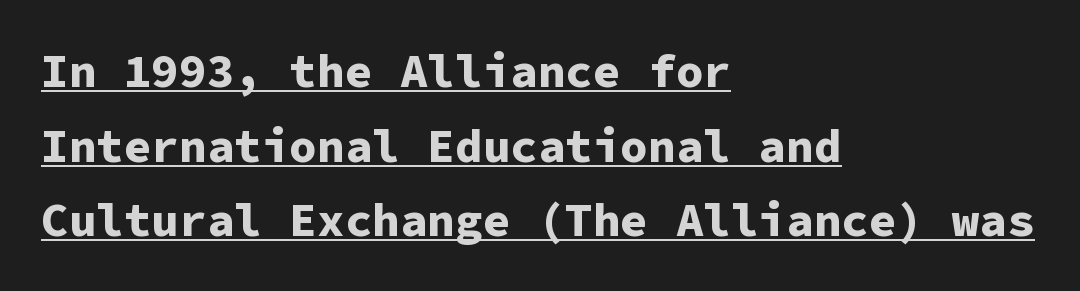
The image shows 46 px bold sans-serif type, upright, monospaced; set left-aligned, normal line spacing (1.62x), normal letter spacing, underlined; low stroke contrast and a medium x-height.
